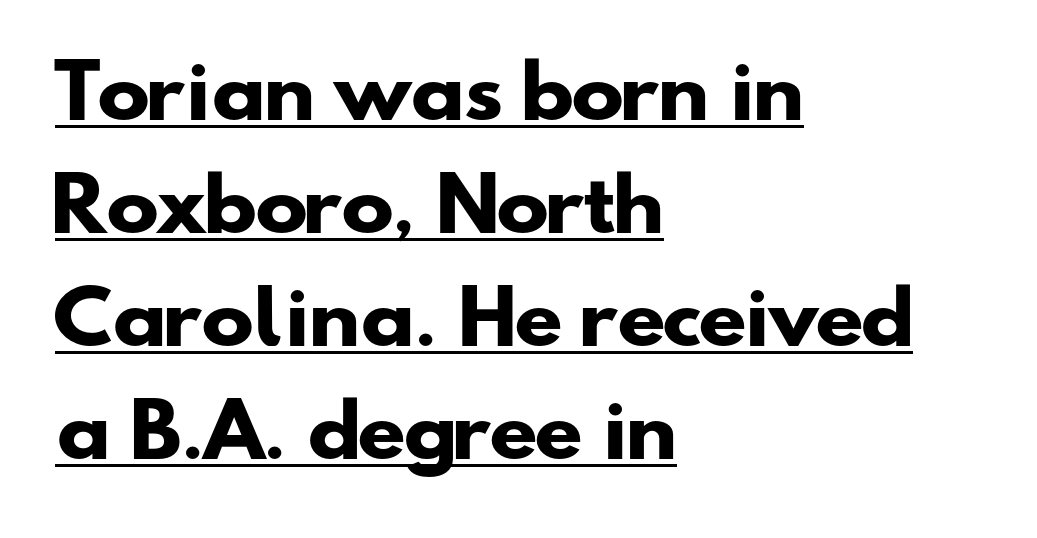
The string is rendered with underlining switched on. Horizontal alignment here is leftward, the default for most running prose. The letters advance in unequal steps, a hallmark of proportional type. Serifs: no, the terminals of the letterforms are clean. The block of text has a typical density, with ordinary space between rows.
